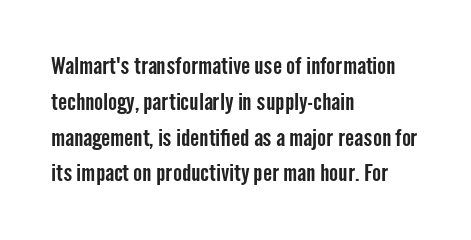
The image shows 24 px text type, upright; set left-aligned, normal line spacing (1.49x), normal letter spacing, not underlined.
